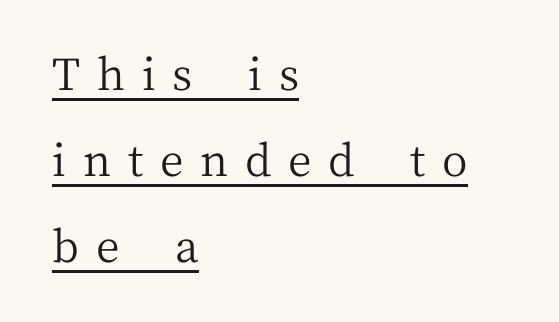
{"serif": "yes", "italic": "no", "bold": "no", "weight": "regular", "width": "normal", "stroke_contrast": "medium", "x_height": "medium", "monospaced": "no", "underline": "yes", "align": "left", "line_spacing": "loose", "line_spacing_ratio": 1.96, "letter_spacing": "wide", "letter_spacing_em": 0.38, "glyph_px": 44}
